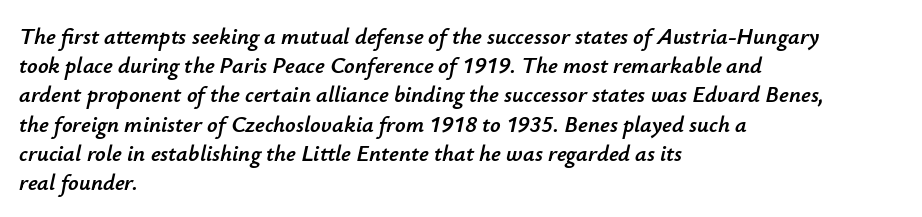
Q: Is the text italic (slanted)? A: Yes, it leans right by about 12 degrees.
Q: Is the text underlined? A: No.
Q: How is the paragraph aligned? A: Left-aligned.
Q: Is the spacing between letters normal or unusually wide? A: Normal.
Q: Is the spacing between lines tight, normal or loose? A: Normal.
